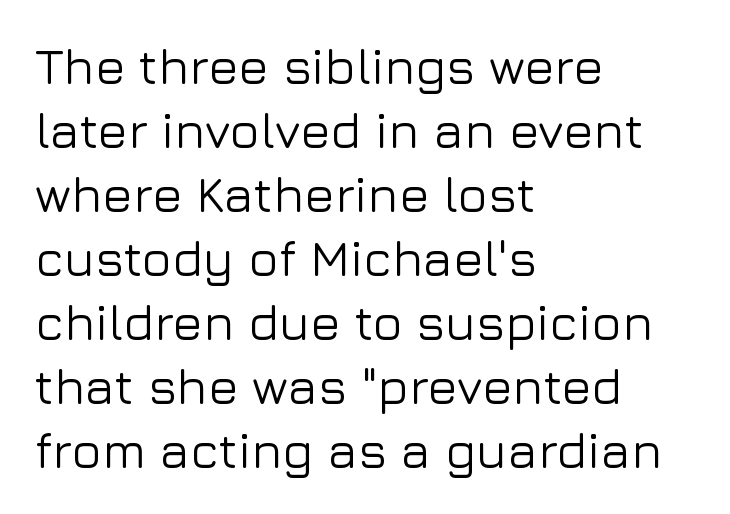
Q: Is the text italic (slanted)? A: No, it is upright.
Q: Is the typeface a serif or a sans-serif typeface? A: Sans-serif.
Q: Is the text underlined? A: No.
Q: How is the paragraph aligned? A: Left-aligned.
Q: Is the spacing between letters normal or unusually wide? A: Normal.
Q: Is the spacing between lines tight, normal or loose? A: Normal.
Q: Width (condensed, normal, or wide)? A: Normal.
Q: Stroke contrast? A: Low.
Q: x-height? A: Medium.
Q: Monospaced? A: No.
